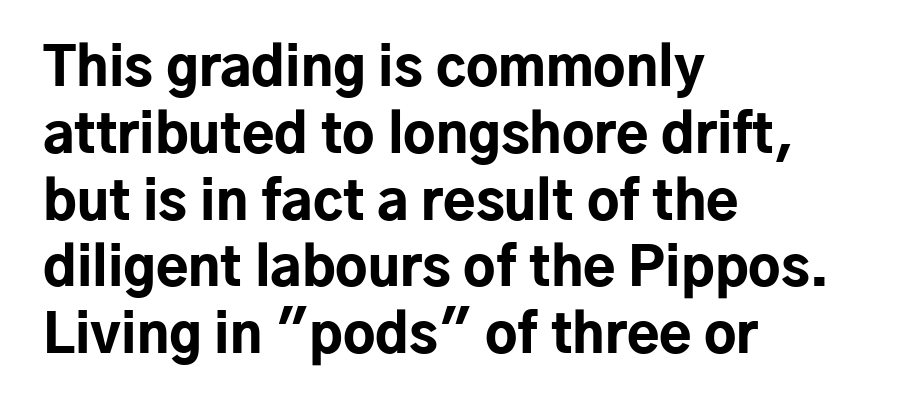
If you drew a ruler down the left edge, every line would touch it. The designer went with a sans here, leaving each stem footless. Plenty of ink on the page — the face is bold. Descender tails drop into unmarked territory. Do the characters align in a grid? No, the font is proportional.
